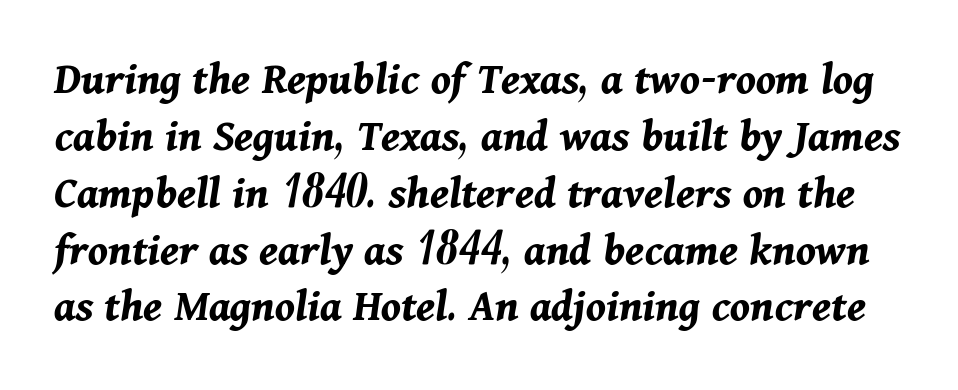
Q: Is the text bold? A: Yes.
Q: Is the text italic (slanted)? A: Yes, it leans right by about 11 degrees.
Q: Is the text underlined? A: No.
Q: Is the spacing between letters normal or unusually wide? A: Normal.
Q: Width (condensed, normal, or wide)? A: Normal.
Q: Stroke contrast? A: Medium.
Q: x-height? A: Medium.
Q: Monospaced? A: No.
